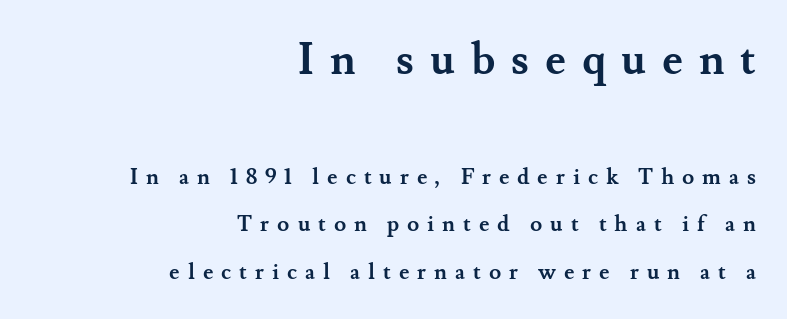
{"serif": "yes", "italic": "no", "bold": "yes", "weight": "semibold", "width": "normal", "stroke_contrast": "medium", "x_height": "small", "monospaced": "no", "underline": "no", "align": "right", "line_spacing": "loose", "line_spacing_ratio": 2.17, "letter_spacing": "wide", "letter_spacing_em": 0.36, "larger_block": "first", "size_ratio": 2.0, "glyph_px": 44}
